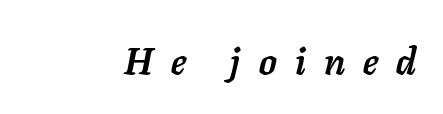
Q: Is the text bold? A: Yes.
Q: Is the text italic (slanted)? A: Yes, it leans right by about 11 degrees.
Q: Is the text underlined? A: No.
Q: Is the spacing between letters normal or unusually wide? A: Unusually wide.
Q: Width (condensed, normal, or wide)? A: Normal.
Q: Stroke contrast? A: Low.
Q: x-height? A: Medium.
Q: Monospaced? A: No.
